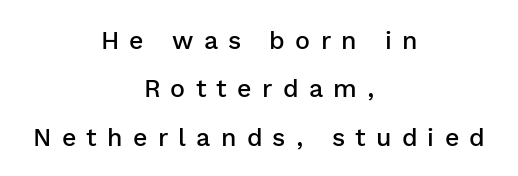
{"italic": "no", "bold": "semi", "underline": "no", "align": "center", "line_spacing": "loose", "line_spacing_ratio": 1.94, "letter_spacing": "wide", "letter_spacing_em": 0.41, "glyph_px": 25}
